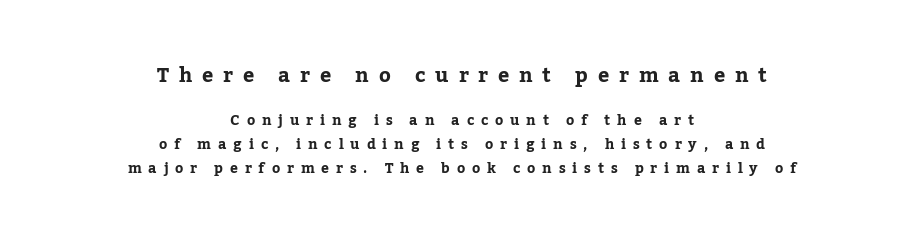
{"italic": "no", "bold": "yes", "underline": "no", "align": "center", "line_spacing_ratio": 1.73, "letter_spacing": "wide", "letter_spacing_em": 0.49, "larger_block": "first", "size_ratio": 1.43, "glyph_px": 20}
